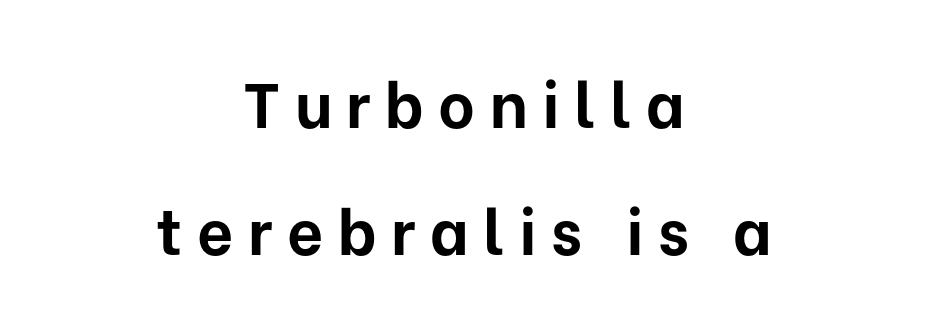
The image shows 63 px bold sans-serif type, upright; set centered, loose line spacing (2.01x), unusually wide letter spacing (+0.23 em), not underlined; low stroke contrast and a medium x-height.
